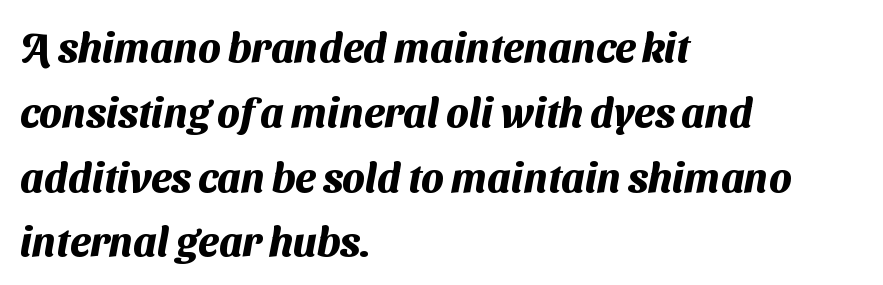
{"serif": "no", "bold": "yes", "weight": "heavy", "width": "normal", "stroke_contrast": "medium", "x_height": "medium", "monospaced": "no", "underline": "no", "align": "left", "line_spacing": "normal", "line_spacing_ratio": 1.58, "letter_spacing": "normal", "letter_spacing_em": 0.0, "glyph_px": 41}
